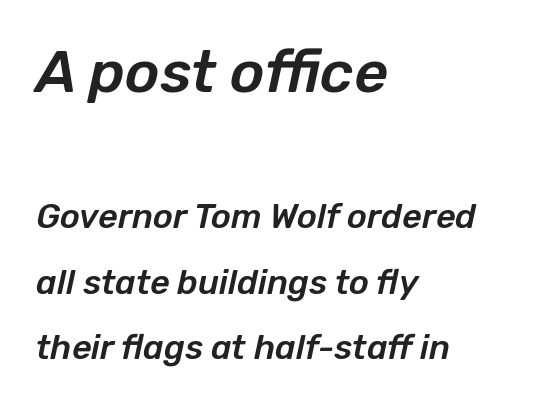
Q: Is the text italic (slanted)? A: Yes, it leans right by about 12 degrees.
Q: Is the text underlined? A: No.
Q: How is the paragraph aligned? A: Left-aligned.
Q: Is the spacing between letters normal or unusually wide? A: Normal.
Q: Is the spacing between lines tight, normal or loose? A: Loose.
Q: Which block of text is set in a larger size, the first (top) or the second (bottom)? A: The first (top) one.
Q: Width (condensed, normal, or wide)? A: Normal.
Q: Stroke contrast? A: Low.
Q: x-height? A: Medium.
Q: Monospaced? A: No.
